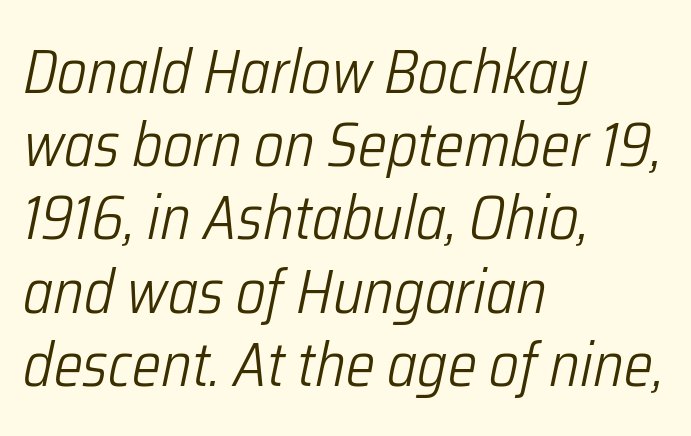
Q: Is the text bold? A: No.
Q: Is the text italic (slanted)? A: Yes, it leans right by about 12 degrees.
Q: Is the text underlined? A: No.
Q: How is the paragraph aligned? A: Left-aligned.
Q: Is the spacing between letters normal or unusually wide? A: Normal.
Q: Width (condensed, normal, or wide)? A: Condensed.
Q: Stroke contrast? A: Low.
Q: x-height? A: Medium.
Q: Monospaced? A: No.
